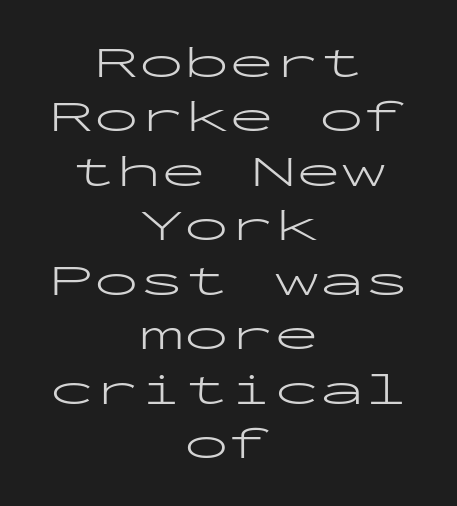
Q: Is the text bold? A: No.
Q: Is the text italic (slanted)? A: No, it is upright.
Q: Is the typeface a serif or a sans-serif typeface? A: Sans-serif.
Q: Is the text underlined? A: No.
Q: How is the paragraph aligned? A: Centered.
Q: Is the spacing between letters normal or unusually wide? A: Normal.
Q: Width (condensed, normal, or wide)? A: Wide.
Q: Stroke contrast? A: Low.
Q: x-height? A: Medium.
Q: Monospaced? A: Yes.
